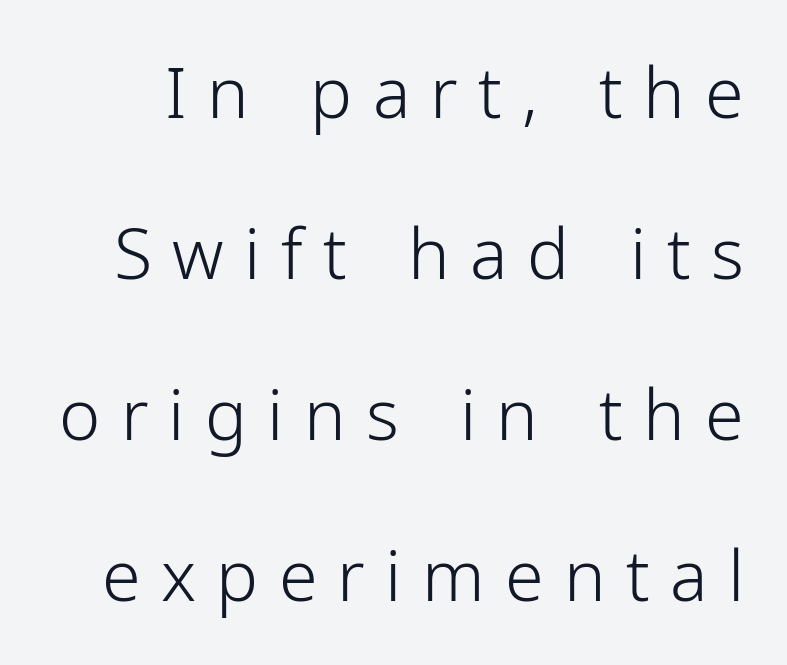
Q: Is the text bold? A: No.
Q: Is the text italic (slanted)? A: No, it is upright.
Q: Is the typeface a serif or a sans-serif typeface? A: Sans-serif.
Q: Is the text underlined? A: No.
Q: Is the spacing between letters normal or unusually wide? A: Unusually wide.
Q: Is the spacing between lines tight, normal or loose? A: Loose.
Q: Width (condensed, normal, or wide)? A: Normal.
Q: Stroke contrast? A: Low.
Q: x-height? A: Medium.
Q: Monospaced? A: No.
